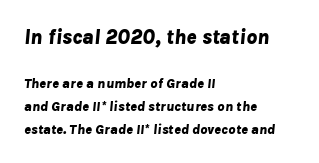
Q: Is the text bold? A: Yes.
Q: Is the text italic (slanted)? A: Yes, it leans right by about 8 degrees.
Q: Is the text underlined? A: No.
Q: How is the paragraph aligned? A: Left-aligned.
Q: Is the spacing between letters normal or unusually wide? A: Normal.
Q: Is the spacing between lines tight, normal or loose? A: Normal.
Q: Which block of text is set in a larger size, the first (top) or the second (bottom)? A: The first (top) one.
